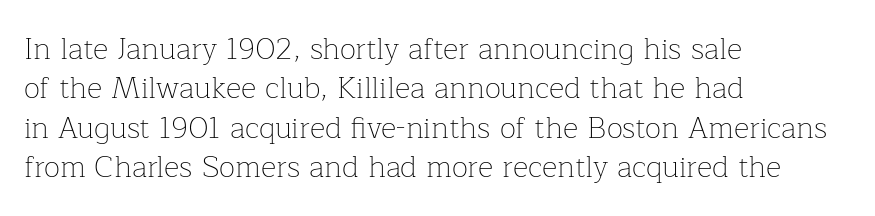
Each stroke keeps to a modest, everyday thickness or less. The letterforms sit shoulder to shoulder at normal distance. The words here are not underlined. Look at the bottom of the vertical strokes: they flare into serifs here.
